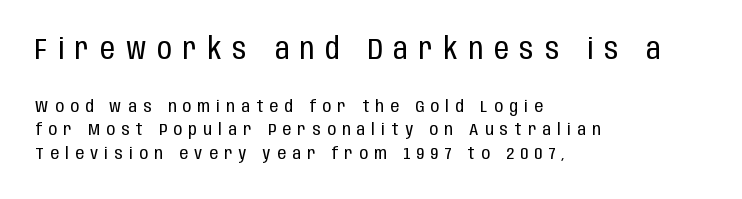
{"serif": "no", "italic": "no", "bold": "no", "weight": "regular", "width": "condensed", "stroke_contrast": "low", "x_height": "large", "monospaced": "no", "underline": "no", "align": "left", "line_spacing": "normal", "line_spacing_ratio": 1.37, "letter_spacing": "wide", "letter_spacing_em": 0.38, "larger_block": "first", "size_ratio": 1.71, "glyph_px": 29}
